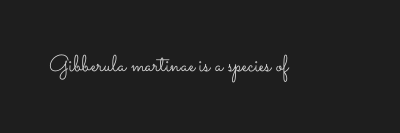
The image shows 23 px text type; set normal letter spacing, not underlined.
